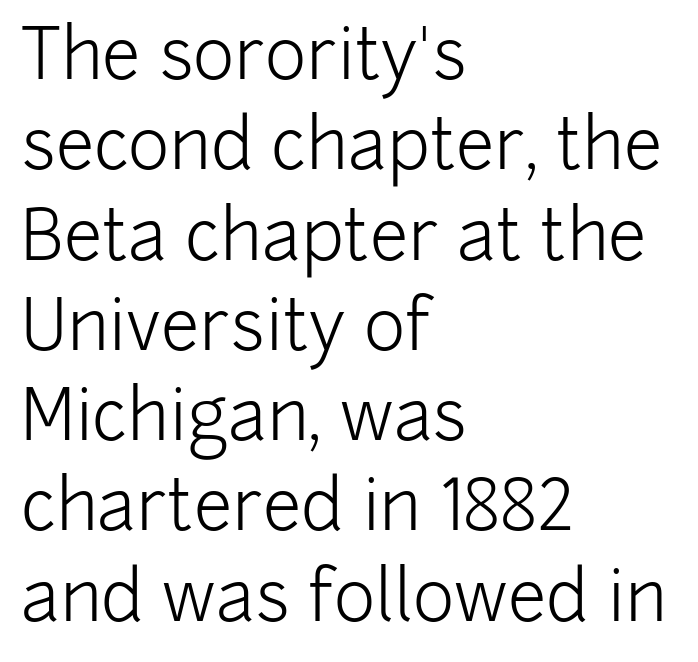
Q: Is the text bold? A: No.
Q: Is the text italic (slanted)? A: No, it is upright.
Q: Is the typeface a serif or a sans-serif typeface? A: Sans-serif.
Q: Is the text underlined? A: No.
Q: How is the paragraph aligned? A: Left-aligned.
Q: Is the spacing between letters normal or unusually wide? A: Normal.
Q: Is the spacing between lines tight, normal or loose? A: Normal.
Q: Width (condensed, normal, or wide)? A: Normal.
Q: Stroke contrast? A: Low.
Q: x-height? A: Medium.
Q: Monospaced? A: No.
